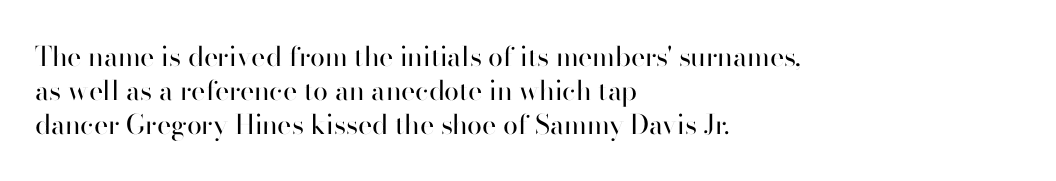
{"italic": "no", "bold": "no", "underline": "no", "align": "left", "line_spacing": "normal", "line_spacing_ratio": 1.26, "letter_spacing": "normal", "letter_spacing_em": 0.0, "glyph_px": 27}
